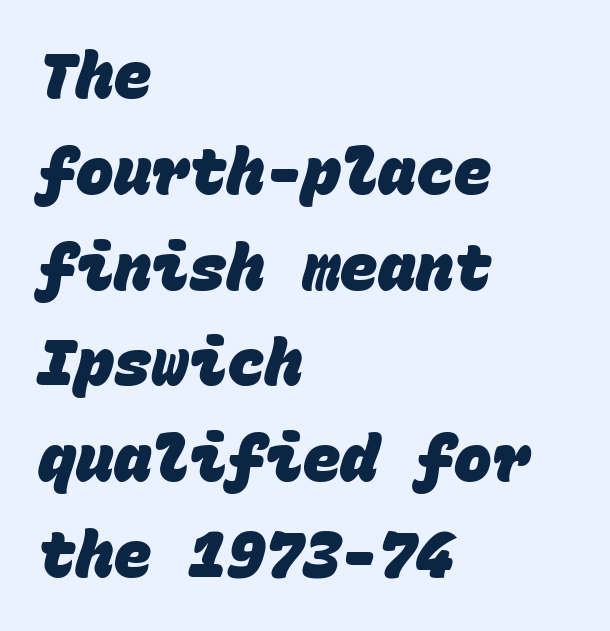
A full-strength bold gives these letters their thick strokes. What kind of face is this? One without serifs — a sans. The letters march in equal steps, a hallmark of fixed-pitch type. How are the letters spaced? Ordinarily, with no added tracking. Each new line begins a customary step beneath the previous one.
